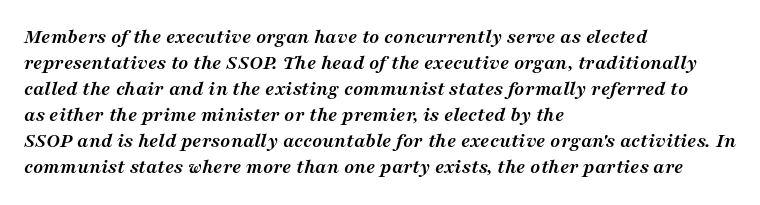
{"italic": "yes", "lean": "right", "slant_degrees": 16, "bold": "yes", "underline": "no", "align": "left", "line_spacing_ratio": 1.24, "letter_spacing": "normal", "letter_spacing_em": 0.0, "glyph_px": 21}
